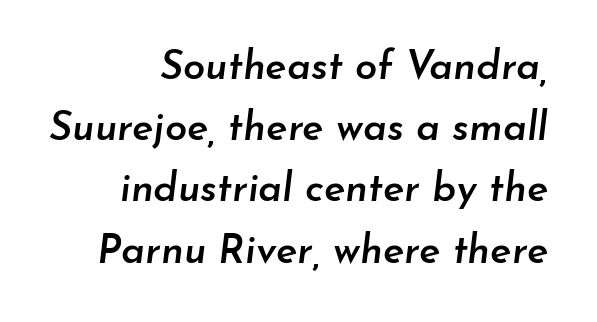
{"italic": "yes", "lean": "right", "slant_degrees": 7, "bold": "semi", "weight": "semibold", "width": "normal", "stroke_contrast": "low", "x_height": "small", "monospaced": "no", "underline": "no", "align": "right", "line_spacing": "normal", "line_spacing_ratio": 1.53, "letter_spacing": "normal", "letter_spacing_em": 0.0, "glyph_px": 40}
